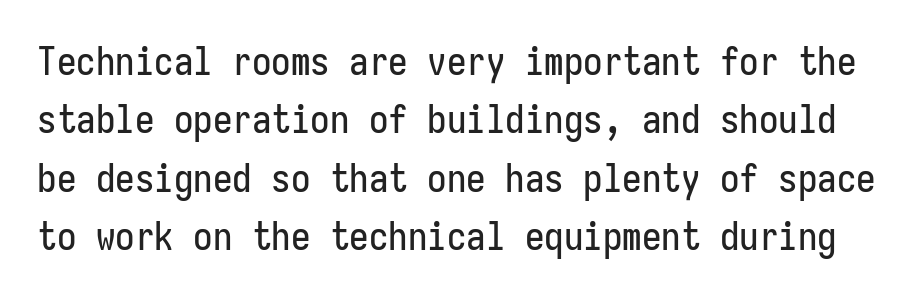
The glyphs in this specimen are sans serif. Successive baselines arrive at the customary interval. In terms of letterspacing, this is plain default setting. Monospaced: the letters line up in strict vertical columns. It's the straight-up-and-down kind of type.
